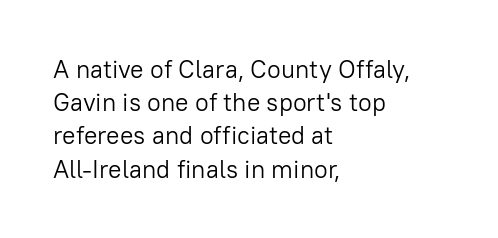
The image shows 25 px text type, upright; set left-aligned, normal line spacing (1.33x), normal letter spacing, not underlined.
